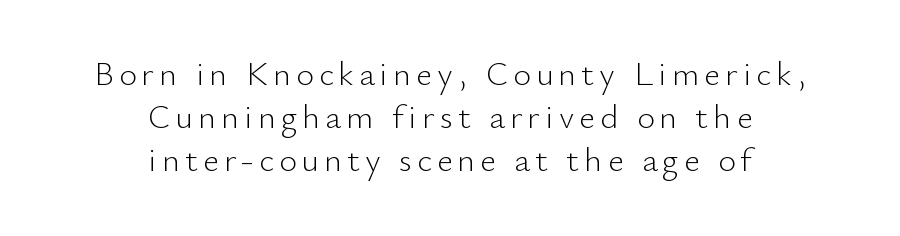
Q: Is the text bold? A: No.
Q: Is the text italic (slanted)? A: No, it is upright.
Q: Is the typeface a serif or a sans-serif typeface? A: Sans-serif.
Q: Is the text underlined? A: No.
Q: How is the paragraph aligned? A: Centered.
Q: Is the spacing between lines tight, normal or loose? A: Normal.
Q: Width (condensed, normal, or wide)? A: Normal.
Q: Stroke contrast? A: Low.
Q: x-height? A: Small.
Q: Monospaced? A: No.
